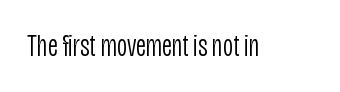
The line texture is even and compact thanks to regular tracking. Characters remain perfectly vertical along every line. Do the characters align in a grid? No, the font is proportional. Check under the words: just untouched page. The glyphs in this specimen are sans serif. Summary of weight: not heavy and not bold.
